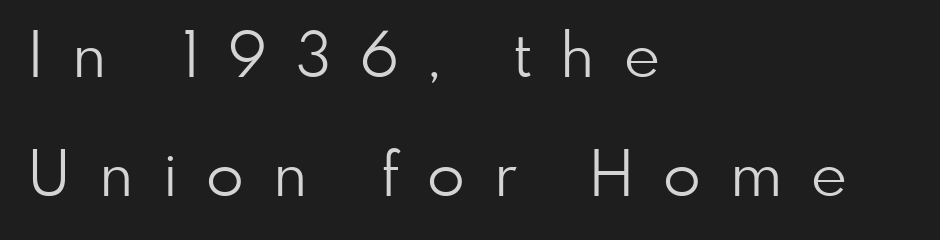
{"serif": "no", "italic": "no", "bold": "no", "weight": "light", "width": "normal", "stroke_contrast": "low", "x_height": "small", "monospaced": "no", "underline": "no", "align": "left", "line_spacing": "loose", "line_spacing_ratio": 1.92, "letter_spacing": "wide", "letter_spacing_em": 0.47, "glyph_px": 62}
